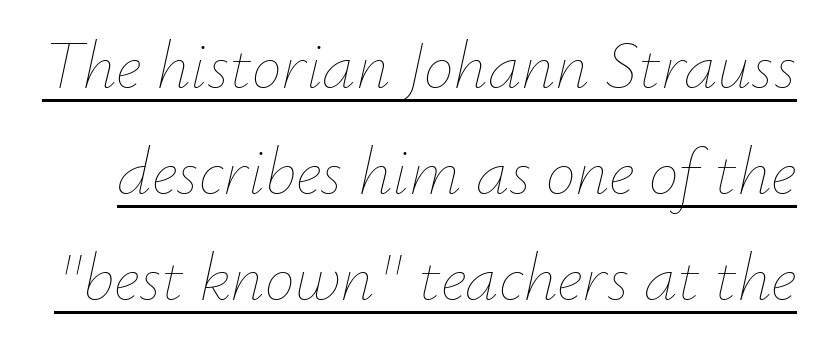
Does extra space separate the letters? No, they use regular spacing. Check the space under the baseline: a stroke is drawn there. Ink coverage per letter is moderate at most. A typesetter would mark this as italic. The lines sit at an ordinary, default distance from one another.
